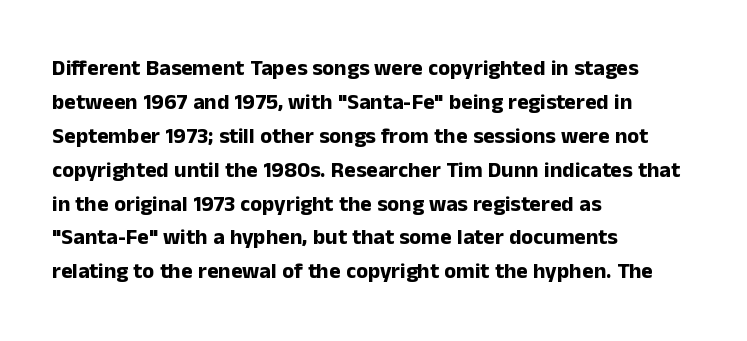
Q: Is the text bold? A: Yes.
Q: Is the text italic (slanted)? A: No, it is upright.
Q: Is the text underlined? A: No.
Q: How is the paragraph aligned? A: Left-aligned.
Q: Is the spacing between letters normal or unusually wide? A: Normal.
Q: Is the spacing between lines tight, normal or loose? A: Normal.
